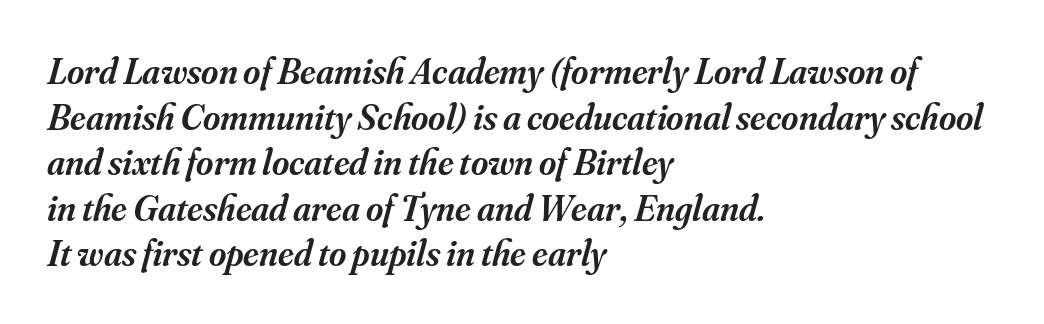
The image shows 37 px semibold serif type, italic (leaning right); set left-aligned, line spacing 1.23x, normal letter spacing, not underlined; medium stroke contrast and a small x-height.
